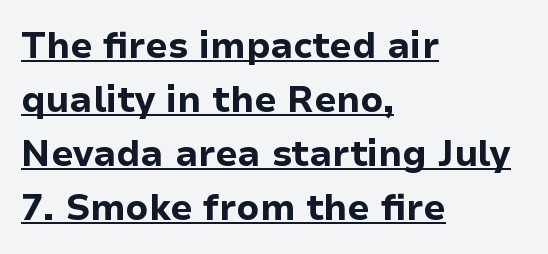
The image shows 36 px bold sans-serif type, upright; set left-aligned, normal line spacing (1.5x), normal letter spacing, underlined; low stroke contrast and a medium x-height.
